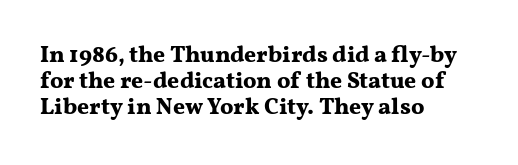
{"italic": "no", "bold": "yes", "underline": "no", "align": "left", "line_spacing": "tight", "line_spacing_ratio": 1.13, "letter_spacing": "normal", "letter_spacing_em": 0.0, "glyph_px": 23}
